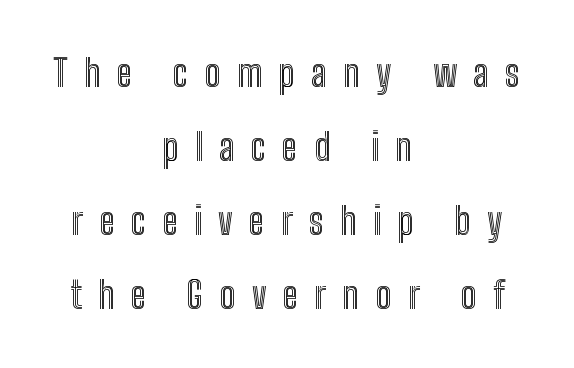
Q: Is the text italic (slanted)? A: No, it is upright.
Q: Is the text underlined? A: No.
Q: How is the paragraph aligned? A: Centered.
Q: Is the spacing between letters normal or unusually wide? A: Unusually wide.
Q: Is the spacing between lines tight, normal or loose? A: Loose.
Q: Width (condensed, normal, or wide)? A: Condensed.
Q: x-height? A: Medium.
Q: Monospaced? A: No.
